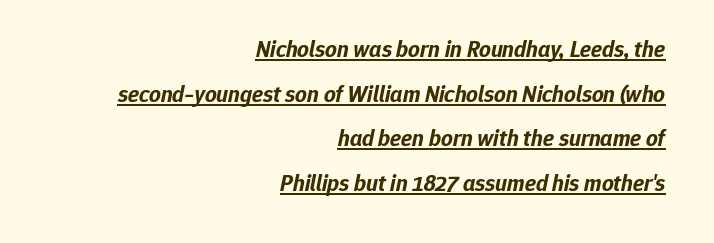
The image shows 23 px bold type, italic (leaning right); set right-aligned, loose line spacing (1.94x), normal letter spacing, underlined.
